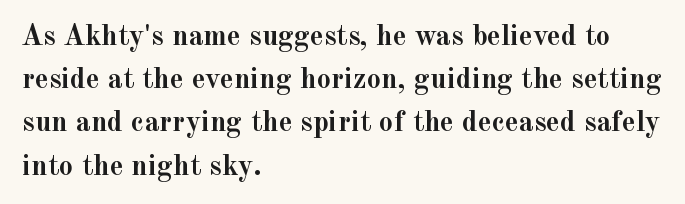
Do the letters lean? They stand straight. Glyph-to-glyph distance matches everyday printed text. The passage shown stacks its lines at a standard gap. This is heavy type, rendered in bold. Horizontally, the lines are justified to the leading edge only.
